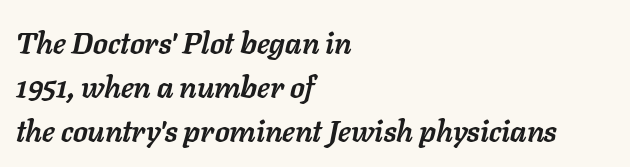
{"italic": "yes", "lean": "right", "slant_degrees": 11, "bold": "yes", "weight": "semibold", "width": "normal", "stroke_contrast": "low", "x_height": "medium", "monospaced": "no", "underline": "no", "align": "left", "line_spacing": "normal", "line_spacing_ratio": 1.46, "letter_spacing": "normal", "letter_spacing_em": 0.0, "glyph_px": 30}
